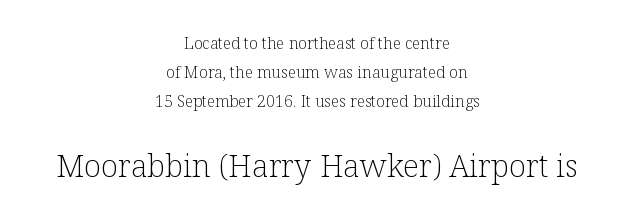
The type is set solid horizontally, with unmodified tracking. The typesetter chose a symmetrical, centered arrangement here. The designer gave the closing block more size than the opening block. To sum up the face: it has serifs. The gap between lines stays unmarked. The lettering holds an erect, upright posture throughout.
